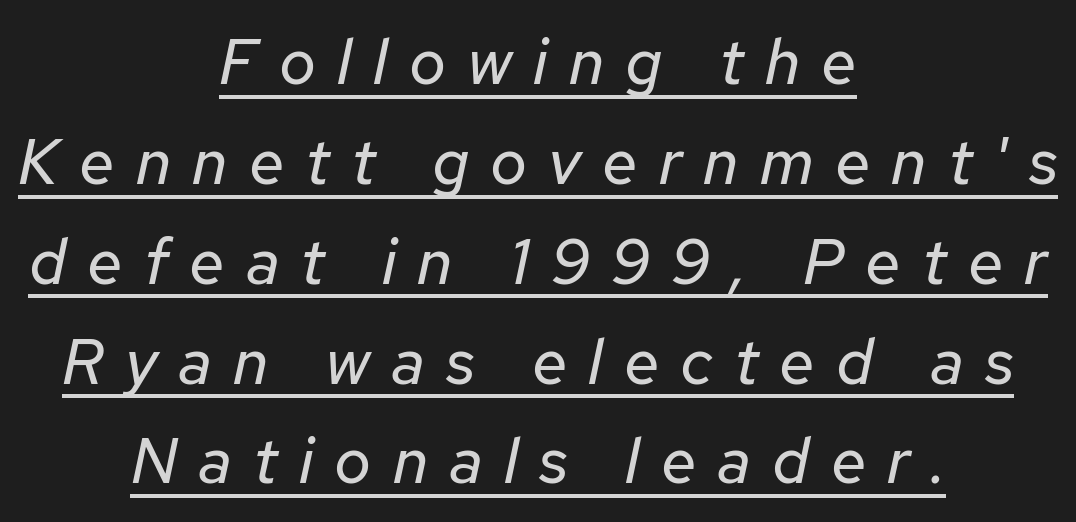
Caption: expanded tracking, letters set apart. No letter is thick-stroked: the sample isn't bold. An italicized treatment has been applied to the whole sample. These characters rest on top of a visible drawn line. The block of text has a typical density, with ordinary space between rows.
